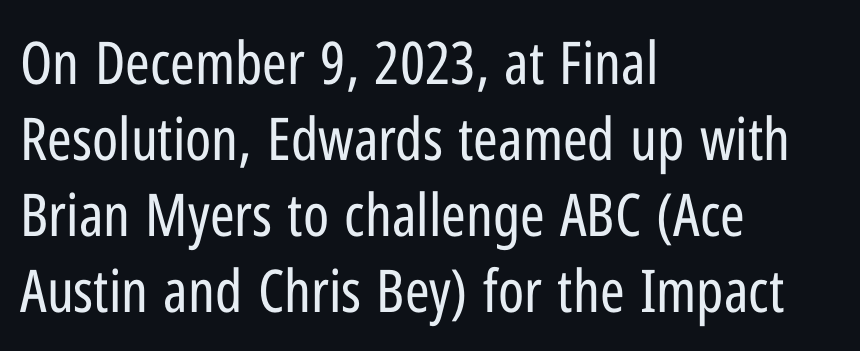
Q: Is the text bold? A: No.
Q: Is the text italic (slanted)? A: No, it is upright.
Q: Is the typeface a serif or a sans-serif typeface? A: Sans-serif.
Q: Is the text underlined? A: No.
Q: How is the paragraph aligned? A: Left-aligned.
Q: Is the spacing between letters normal or unusually wide? A: Normal.
Q: Is the spacing between lines tight, normal or loose? A: Normal.
Q: Width (condensed, normal, or wide)? A: Condensed.
Q: Stroke contrast? A: Low.
Q: x-height? A: Medium.
Q: Monospaced? A: No.
